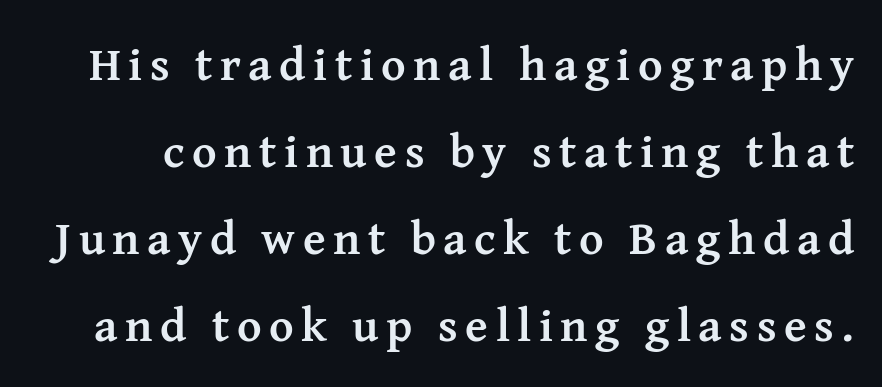
The image shows 47 px semibold serif type, upright; set line spacing 1.85x, not underlined; medium stroke contrast and a medium x-height.
